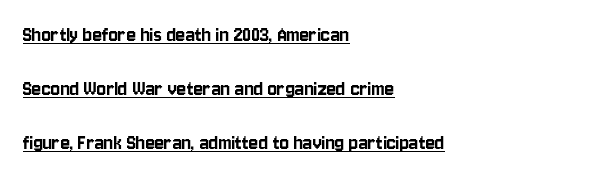
The image shows 22 px text type, upright; set left-aligned, loose line spacing (2.46x), normal letter spacing, underlined.
